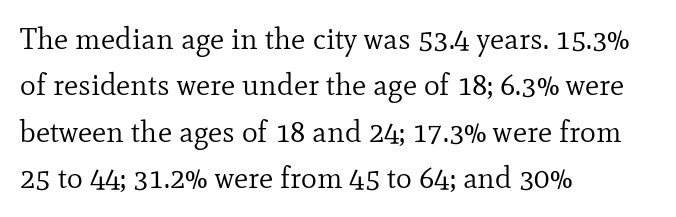
The image shows 30 px regular-weight serif type, upright; set left-aligned, normal line spacing (1.55x), normal letter spacing, not underlined; low stroke contrast and a small x-height.
